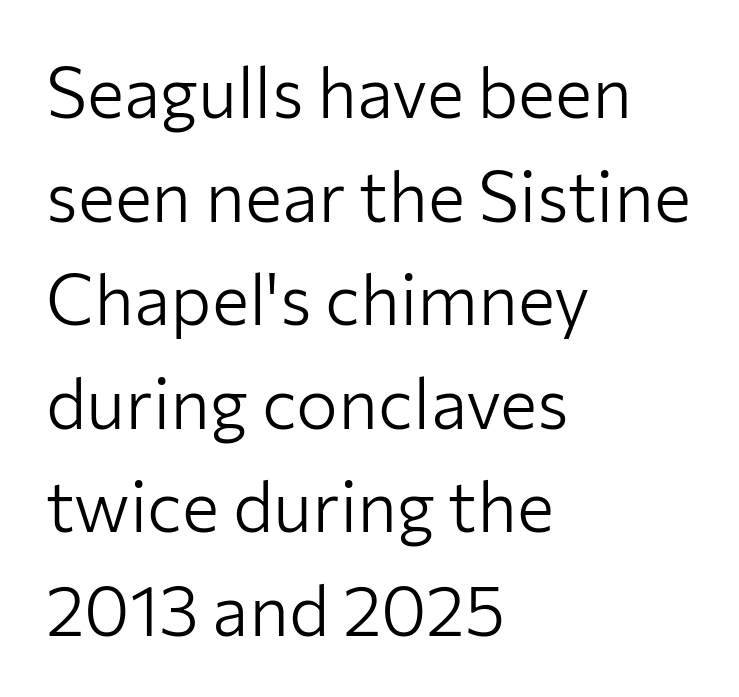
The letters stand upright; this is a roman face. Note the varied advance widths — an 'i' is clearly narrower than an 'm'. The paragraph shown leans on its left margin. The weight tops out at a normal text grade. The foot of each line stays bare and open.
